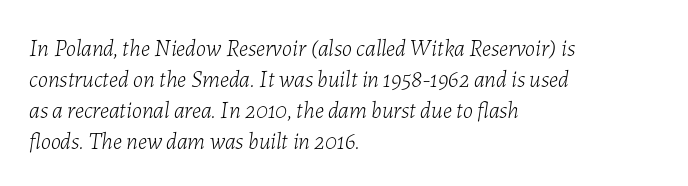
{"italic": "yes", "lean": "right", "slant_degrees": 7, "bold": "no", "underline": "no", "align": "left", "line_spacing": "normal", "line_spacing_ratio": 1.35, "letter_spacing": "normal", "letter_spacing_em": 0.0, "glyph_px": 23}
